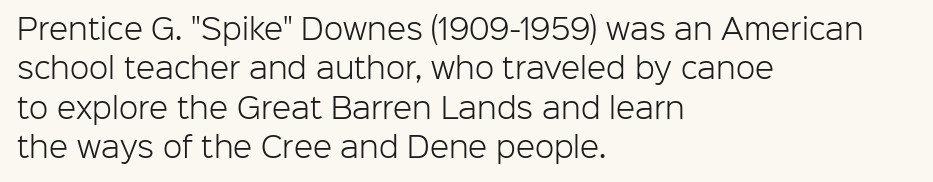
Do the characters align in a grid? No, the font is proportional. Unmarked baselines from the first word to the last. The face looks like a standard text weight, possibly lighter. Does the copy run flush right? No — it runs flush left.
